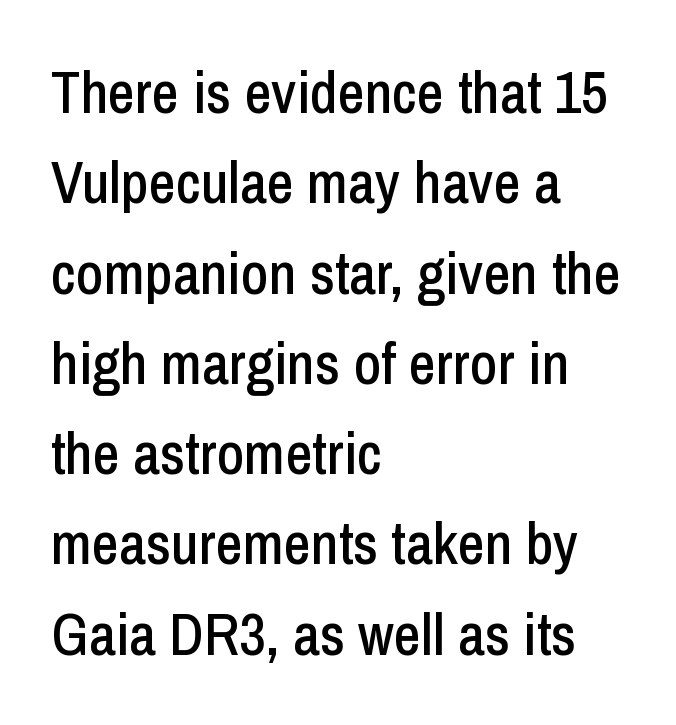
{"serif": "no", "italic": "no", "width": "condensed", "stroke_contrast": "low", "x_height": "medium", "monospaced": "no", "underline": "no", "align": "left", "line_spacing": "normal", "line_spacing_ratio": 1.53, "letter_spacing": "normal", "letter_spacing_em": 0.0, "glyph_px": 59}
